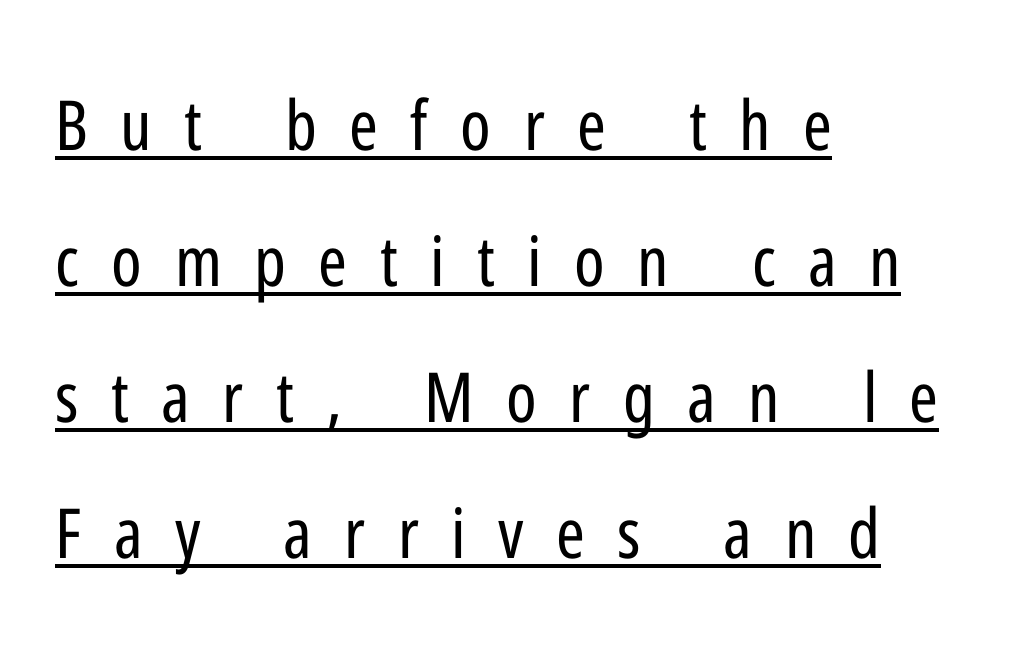
{"serif": "no", "italic": "no", "bold": "no", "weight": "regular", "width": "condensed", "stroke_contrast": "low", "x_height": "medium", "monospaced": "no", "underline": "yes", "align": "left", "line_spacing": "loose", "line_spacing_ratio": 1.97, "letter_spacing": "wide", "letter_spacing_em": 0.47, "glyph_px": 69}
